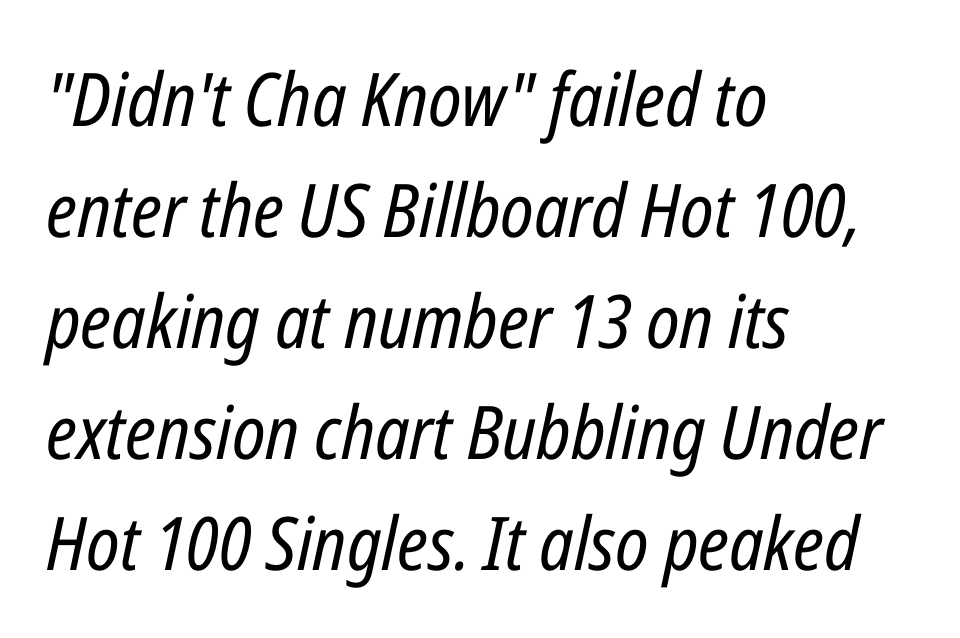
Q: Is the text bold? A: No.
Q: Is the text italic (slanted)? A: Yes, it leans right by about 12 degrees.
Q: Is the text underlined? A: No.
Q: How is the paragraph aligned? A: Left-aligned.
Q: Is the spacing between letters normal or unusually wide? A: Normal.
Q: Is the spacing between lines tight, normal or loose? A: Normal.
Q: Width (condensed, normal, or wide)? A: Condensed.
Q: Stroke contrast? A: Low.
Q: x-height? A: Medium.
Q: Monospaced? A: No.
